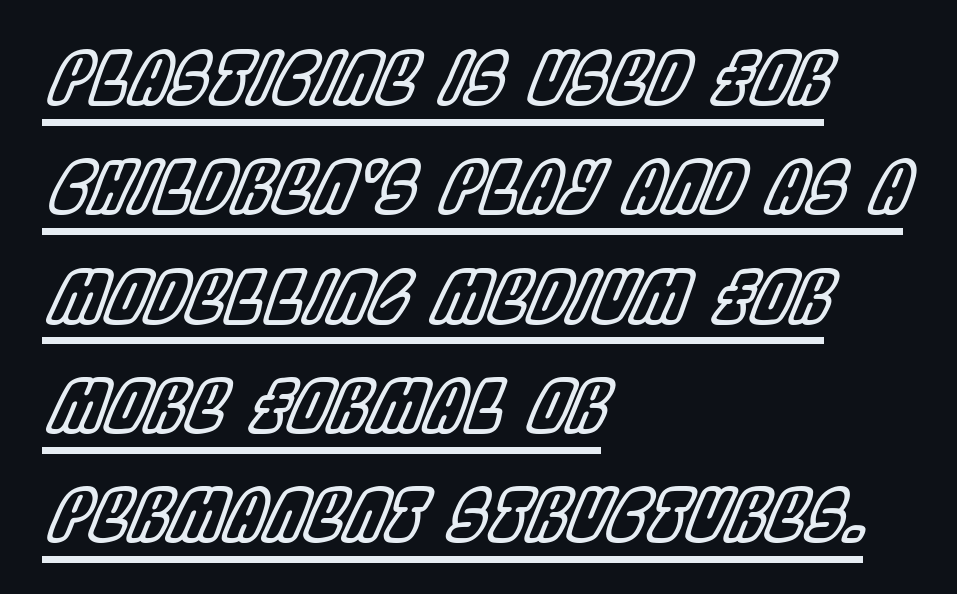
Would a proofreader flag this as italicized? Yes. Do the characters align in a grid? No, the font is proportional. Each word holds together tightly as a unit, with standard inter-letter gaps. The sample's only ornament is a line tracing under the words. Honestly, the row spacing looks completely unremarkable.
